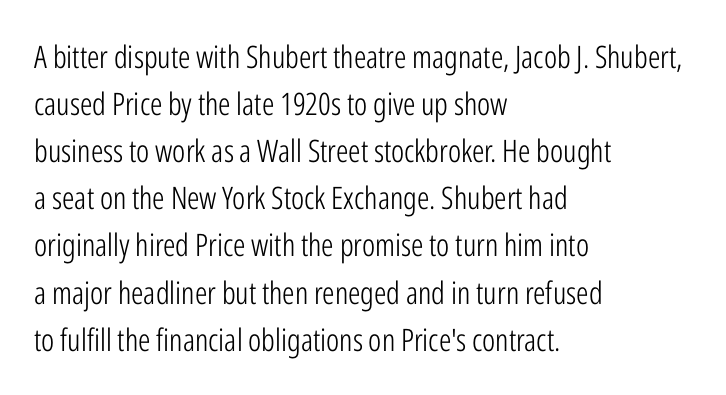
The image shows 31 px light, condensed sans-serif type, upright; set left-aligned, normal line spacing (1.52x), normal letter spacing, not underlined; low stroke contrast and a medium x-height.
